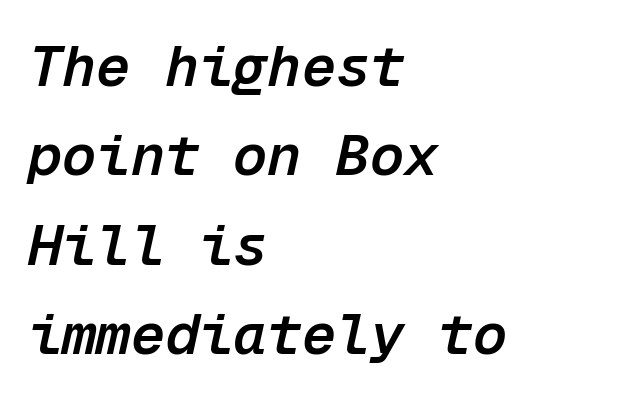
Q: Is the text bold? A: Semi-bold.
Q: Is the text italic (slanted)? A: Yes, it leans right by about 12 degrees.
Q: Is the text underlined? A: No.
Q: How is the paragraph aligned? A: Left-aligned.
Q: Is the spacing between letters normal or unusually wide? A: Normal.
Q: Is the spacing between lines tight, normal or loose? A: Normal.
Q: Width (condensed, normal, or wide)? A: Normal.
Q: Stroke contrast? A: Low.
Q: x-height? A: Medium.
Q: Monospaced? A: Yes.
